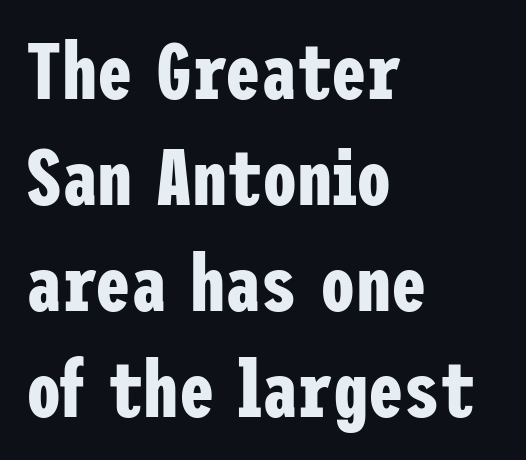
{"serif": "no", "italic": "no", "bold": "yes", "weight": "bold", "width": "condensed", "stroke_contrast": "low", "x_height": "medium", "underline": "no", "align": "left", "line_spacing": "normal", "line_spacing_ratio": 1.34, "letter_spacing": "normal", "letter_spacing_em": 0.0, "glyph_px": 79}
